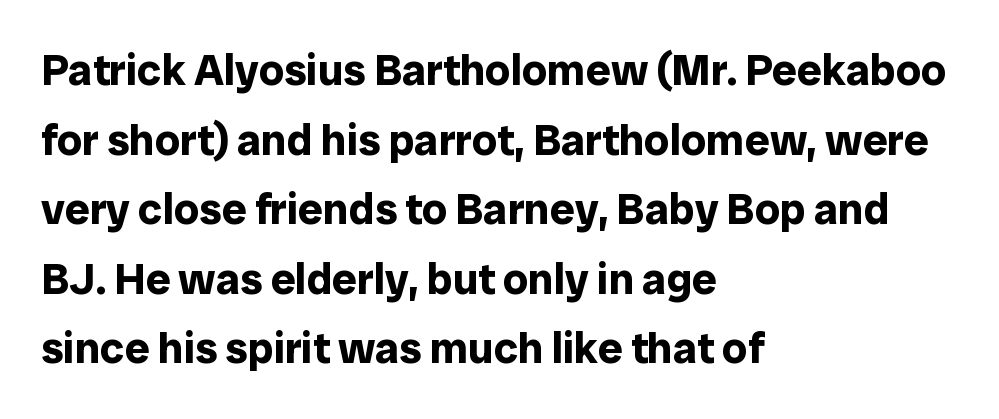
Underlining? Definitely not there. Typographic density is high because the face is bold. Looks like regular typesetting: each glyph gets only the width it needs. The lines sit at an ordinary, default distance from one another. The typography opts for an upright posture over an oblique one.
